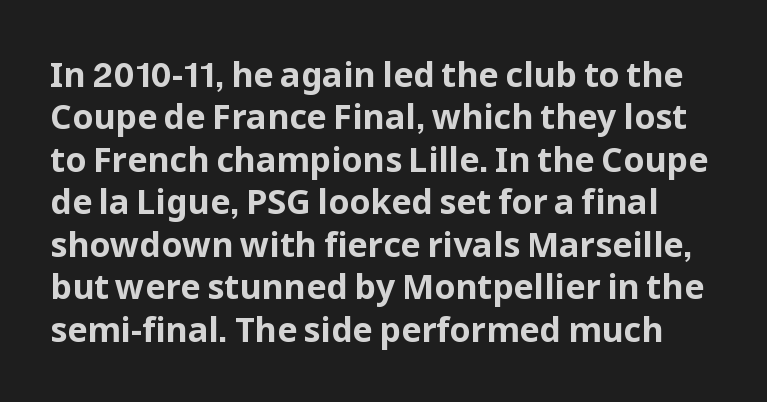
Q: Is the text bold? A: Yes.
Q: Is the text italic (slanted)? A: No, it is upright.
Q: Is the typeface a serif or a sans-serif typeface? A: Sans-serif.
Q: Is the text underlined? A: No.
Q: Is the spacing between letters normal or unusually wide? A: Normal.
Q: Is the spacing between lines tight, normal or loose? A: Normal.
Q: Width (condensed, normal, or wide)? A: Normal.
Q: Stroke contrast? A: Low.
Q: x-height? A: Medium.
Q: Monospaced? A: No.
